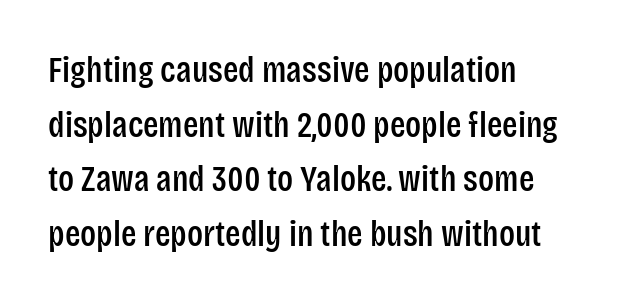
This is the regular roman posture of the typeface. The paragraph has a hard left edge and a soft right edge. Looks like regular typesetting: each glyph gets only the width it needs. Letterform terminals end flat and unadorned throughout the passage. Vertically, the passage feels balanced, rows spaced as you'd expect. The horizontal fit of the characters is conventional and even.
